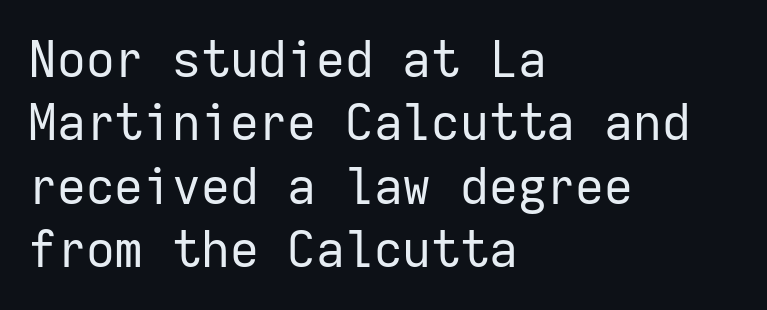
Q: Is the text bold? A: No.
Q: Is the text italic (slanted)? A: No, it is upright.
Q: Is the typeface a serif or a sans-serif typeface? A: Sans-serif.
Q: Is the text underlined? A: No.
Q: How is the paragraph aligned? A: Left-aligned.
Q: Is the spacing between letters normal or unusually wide? A: Normal.
Q: Is the spacing between lines tight, normal or loose? A: Normal.
Q: Width (condensed, normal, or wide)? A: Normal.
Q: Stroke contrast? A: Low.
Q: x-height? A: Medium.
Q: Monospaced? A: Yes.
